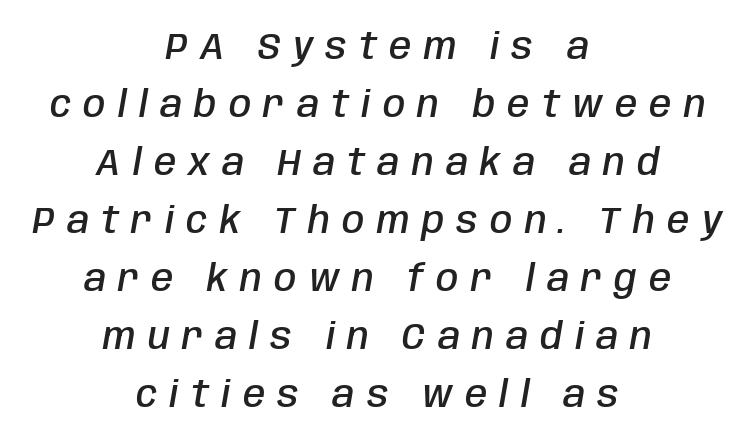
Letters rest on an invisible, unmarked baseline. The block of text has a typical density, with ordinary space between rows. The glyphs have the mass of a demibold cut, below bold. Teacher's note: observe the equal gaps on both sides — that is centered alignment. Is this a fixed-width face? No — the glyphs have proportional, varying widths.
